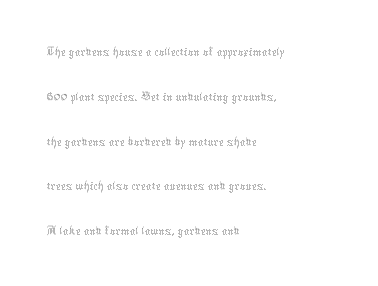
{"italic": "no", "bold": "no", "weight": "thin", "width": "normal", "stroke_contrast": "medium", "x_height": "medium", "monospaced": "no", "underline": "no", "align": "left", "line_spacing": "normal", "line_spacing_ratio": 1.6, "letter_spacing": "normal", "letter_spacing_em": 0.0, "glyph_px": 28}
